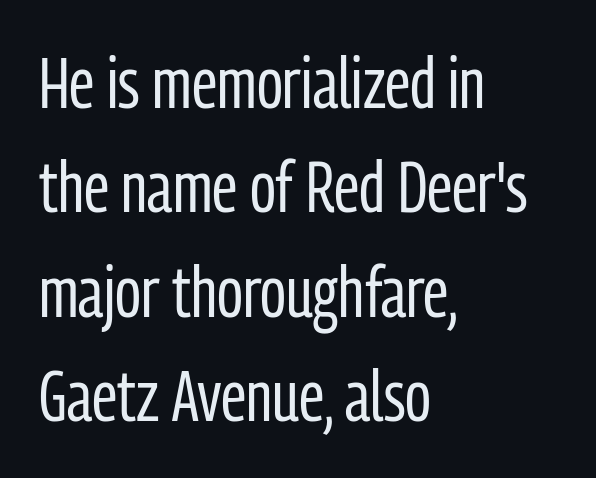
{"serif": "no", "italic": "no", "bold": "no", "weight": "regular", "width": "condensed", "stroke_contrast": "low", "x_height": "medium", "monospaced": "no", "underline": "no", "align": "left", "line_spacing": "normal", "line_spacing_ratio": 1.47, "letter_spacing": "normal", "letter_spacing_em": 0.0, "glyph_px": 71}
